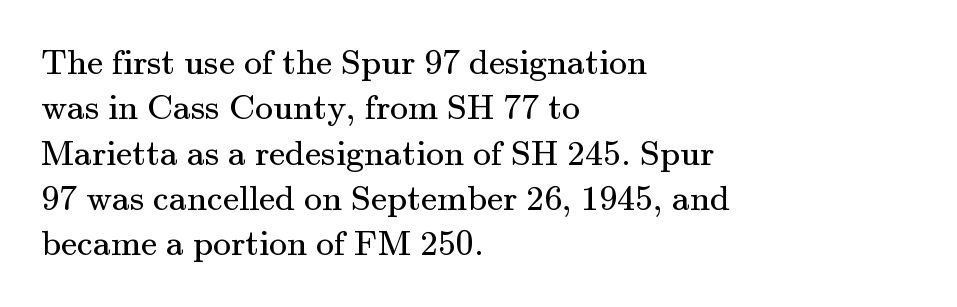
Q: Is the text bold? A: No.
Q: Is the text italic (slanted)? A: No, it is upright.
Q: Is the typeface a serif or a sans-serif typeface? A: Serif.
Q: Is the text underlined? A: No.
Q: How is the paragraph aligned? A: Left-aligned.
Q: Is the spacing between letters normal or unusually wide? A: Normal.
Q: Is the spacing between lines tight, normal or loose? A: Normal.
Q: Width (condensed, normal, or wide)? A: Normal.
Q: Stroke contrast? A: Medium.
Q: x-height? A: Small.
Q: Monospaced? A: No.
